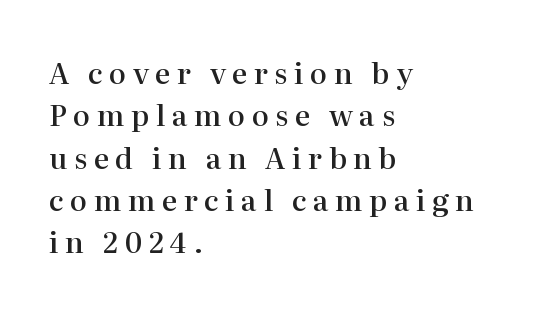
Q: Is the text bold? A: Semi-bold.
Q: Is the text italic (slanted)? A: No, it is upright.
Q: Is the typeface a serif or a sans-serif typeface? A: Serif.
Q: Is the text underlined? A: No.
Q: How is the paragraph aligned? A: Left-aligned.
Q: Is the spacing between letters normal or unusually wide? A: Unusually wide.
Q: Is the spacing between lines tight, normal or loose? A: Normal.
Q: Width (condensed, normal, or wide)? A: Normal.
Q: Stroke contrast? A: High.
Q: x-height? A: Medium.
Q: Monospaced? A: No.
